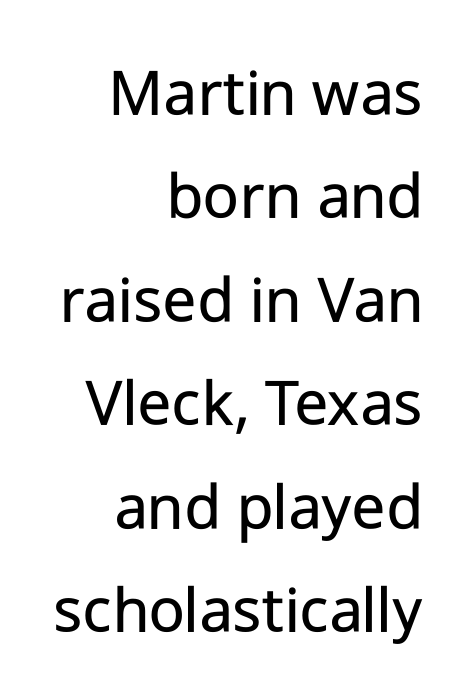
{"serif": "no", "italic": "no", "bold": "no", "weight": "regular", "width": "normal", "stroke_contrast": "low", "x_height": "medium", "monospaced": "no", "underline": "no", "align": "right", "line_spacing": "normal", "line_spacing_ratio": 1.5, "letter_spacing": "normal", "letter_spacing_em": 0.0, "glyph_px": 69}
